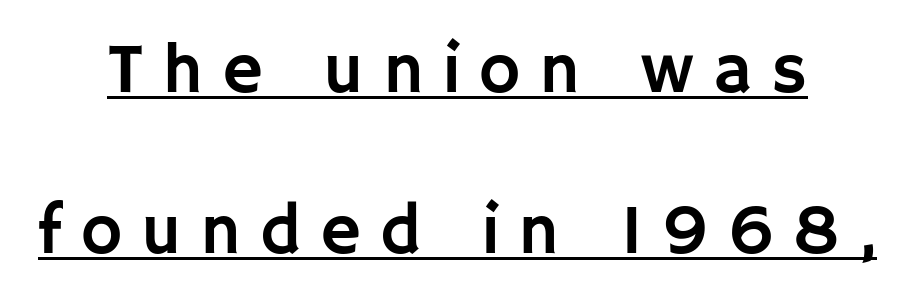
Where is the straight margin? There isn't one; the lines are centered. Spacing verdict: proportional, widths tailored to each character. Short note: letters widely spaced. Descenders here cross a horizontal rule under the line. Unlike italic type, these characters show no tilt at all.
